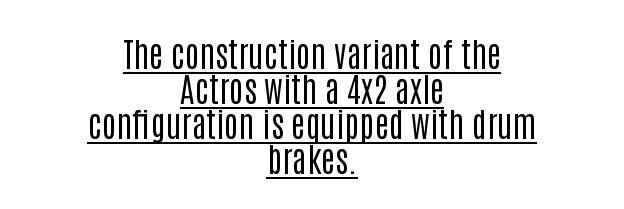
The image shows 34 px regular-weight, condensed sans-serif type, upright; set centered, tight line spacing (1.03x), normal letter spacing, underlined; low stroke contrast and a large x-height.
